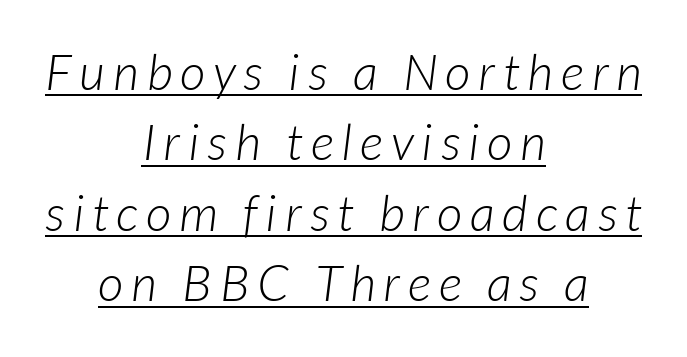
The image shows 50 px light sans-serif type; set centered, normal line spacing (1.41x), underlined; low stroke contrast and a medium x-height.
